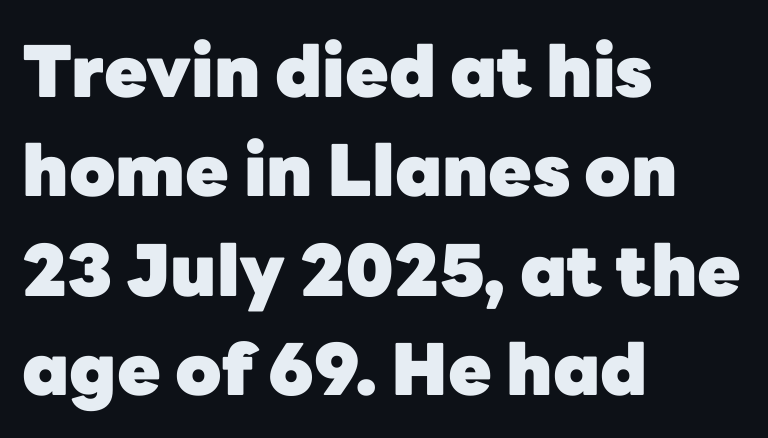
The rendering keeps characters at their native spacing. If you drew a ruler down the left edge, every line would touch it. The strip under each line holds only bare page. Each letter's strokes conclude bluntly, with no projecting serifs.
